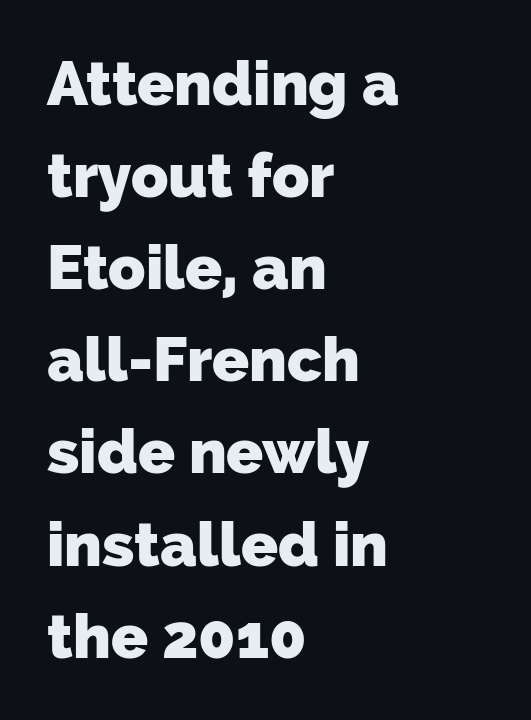
{"serif": "no", "bold": "yes", "weight": "heavy", "width": "normal", "stroke_contrast": "low", "x_height": "medium", "monospaced": "no", "underline": "no", "align": "left", "line_spacing": "normal", "line_spacing_ratio": 1.51, "letter_spacing": "normal", "letter_spacing_em": 0.0, "glyph_px": 61}
